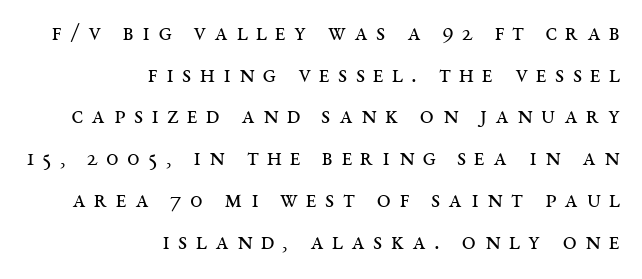
If you drew a line through each stem, it would be perfectly vertical. Is the block centered? No — it sits flush against the right margin. A typesetter would call this leading conventional body-copy spacing. Letter spacing: wide.
